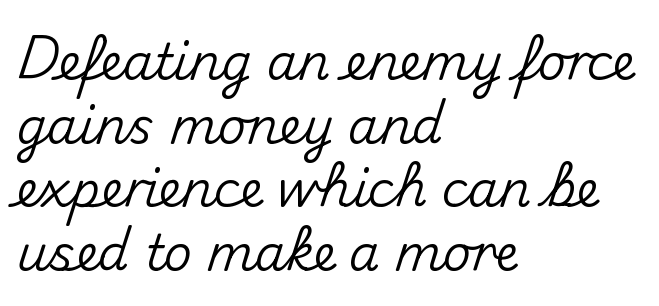
{"serif": "no", "width": "normal", "stroke_contrast": "medium", "x_height": "small", "monospaced": "no", "underline": "no", "align": "left", "line_spacing": "normal", "line_spacing_ratio": 1.3, "letter_spacing": "normal", "letter_spacing_em": 0.0, "glyph_px": 49}
